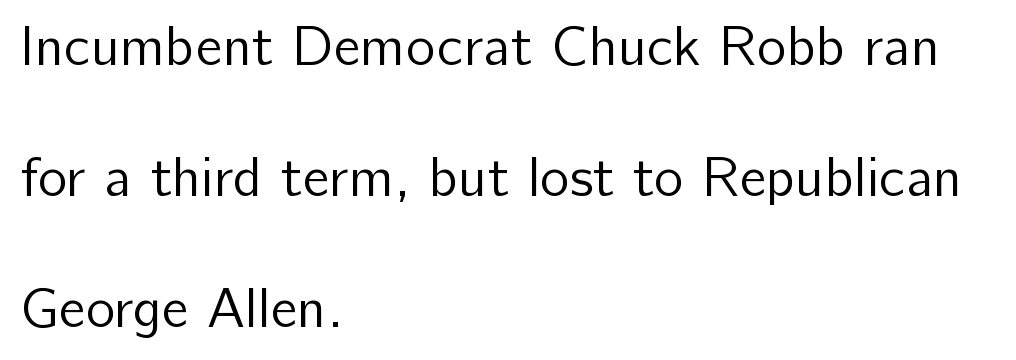
Nobody touched the tracking dial on this one. Every stem runs plumb, perpendicular to the baseline. Check the space under the baseline: it is left empty. Here the designer chose a conventional face with non-uniform glyph widths. The vertical gap from one line to the next is large. To sum up the face: it is a sans, with no serifs.
